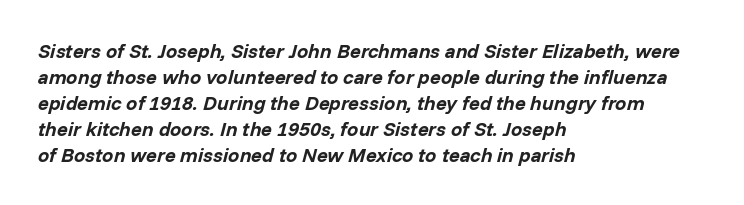
The image shows 20 px bold type, italic (leaning right); set left-aligned, normal line spacing (1.3x), normal letter spacing, not underlined.
